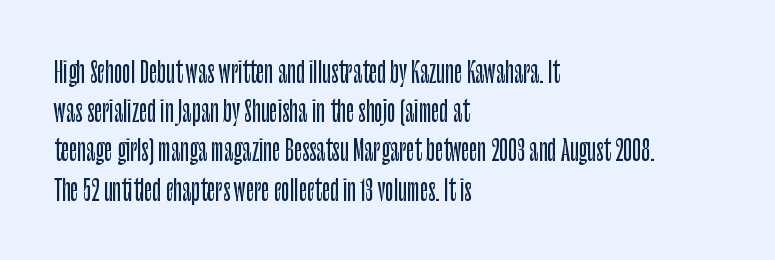
I'd call this a sans setting — the letters go barefoot. Underlining? Definitely not there. Short and long lines alike share a common starting point at left. How are the letters spaced? Ordinarily, with no added tracking.
